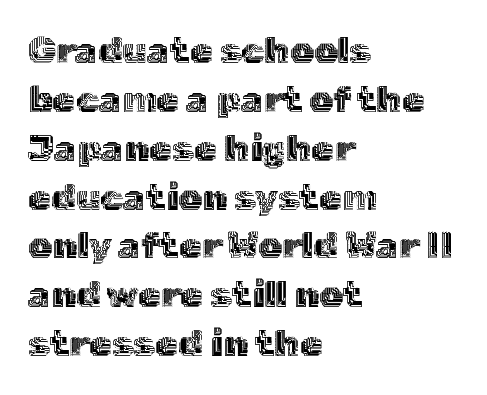
Q: Is the text italic (slanted)? A: No, it is upright.
Q: Is the text underlined? A: No.
Q: How is the paragraph aligned? A: Left-aligned.
Q: Is the spacing between letters normal or unusually wide? A: Normal.
Q: Is the spacing between lines tight, normal or loose? A: Normal.
Q: Width (condensed, normal, or wide)? A: Normal.
Q: x-height? A: Medium.
Q: Monospaced? A: No.
